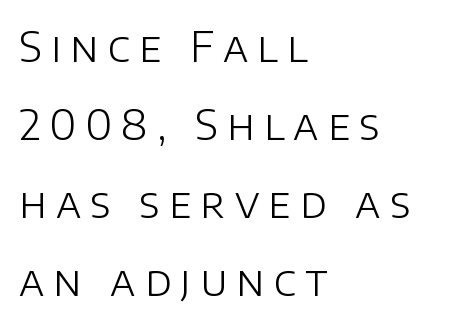
Q: Is the text bold? A: No.
Q: Is the text italic (slanted)? A: No, it is upright.
Q: Is the typeface a serif or a sans-serif typeface? A: Sans-serif.
Q: Is the text underlined? A: No.
Q: How is the paragraph aligned? A: Left-aligned.
Q: Is the spacing between letters normal or unusually wide? A: Unusually wide.
Q: Is the spacing between lines tight, normal or loose? A: Loose.
Q: Width (condensed, normal, or wide)? A: Normal.
Q: Stroke contrast? A: Low.
Q: x-height? A: Large.
Q: Monospaced? A: No.
